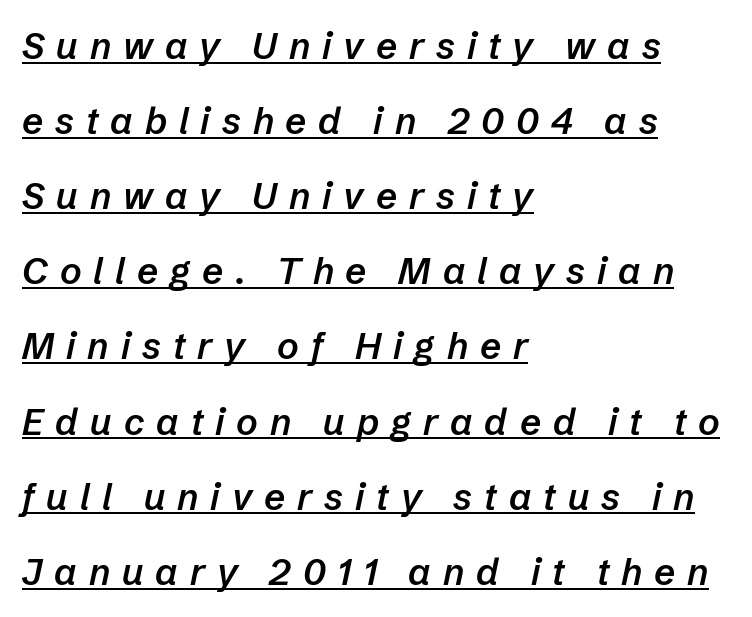
These lines stand farther apart than default settings would place them. The letters are spread apart with noticeably loose tracking. The words here are underlined. Looks like regular typesetting: each glyph gets only the width it needs. Casual observation: everything's shoved over to the left. Quick note: italic.
